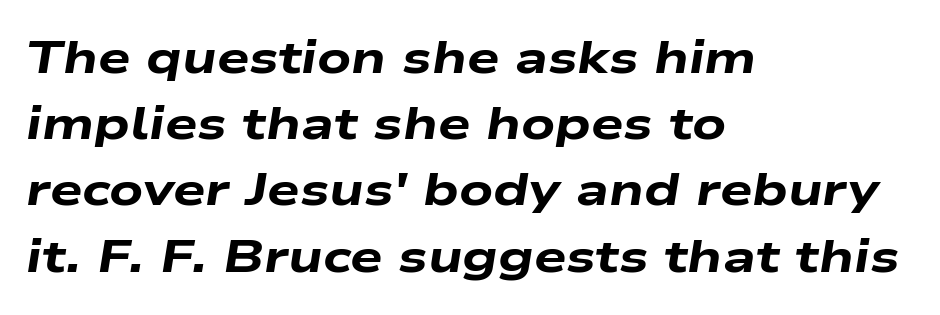
Q: Is the text bold? A: Yes.
Q: Is the text italic (slanted)? A: Yes, it leans right by about 9 degrees.
Q: Is the text underlined? A: No.
Q: How is the paragraph aligned? A: Left-aligned.
Q: Is the spacing between letters normal or unusually wide? A: Normal.
Q: Is the spacing between lines tight, normal or loose? A: Normal.
Q: Width (condensed, normal, or wide)? A: Wide.
Q: Stroke contrast? A: Low.
Q: x-height? A: Medium.
Q: Monospaced? A: No.
